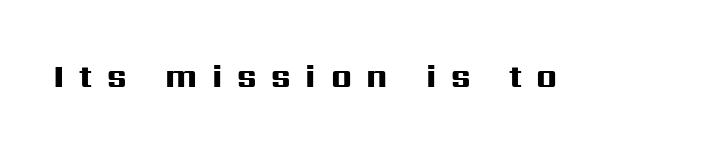
Q: Is the text bold? A: Yes.
Q: Is the text italic (slanted)? A: No, it is upright.
Q: Is the typeface a serif or a sans-serif typeface? A: Sans-serif.
Q: Is the text underlined? A: No.
Q: Is the spacing between letters normal or unusually wide? A: Unusually wide.
Q: Width (condensed, normal, or wide)? A: Wide.
Q: Stroke contrast? A: High.
Q: x-height? A: Medium.
Q: Monospaced? A: No.
